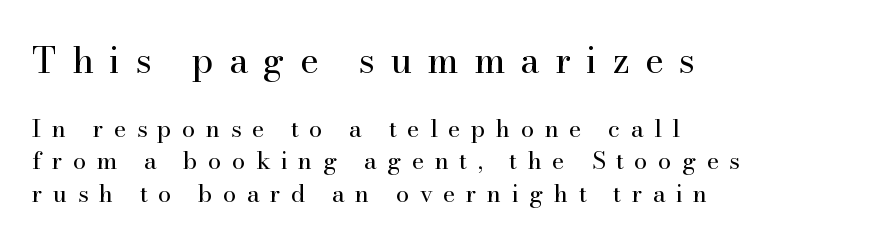
Characters remain perfectly vertical along every line. Spacing verdict: proportional, widths tailored to each character. The paragraph shown leans on its left margin. Note: larger setting up top, smaller setting below. There is plenty of visible air inserted between adjacent glyphs.
